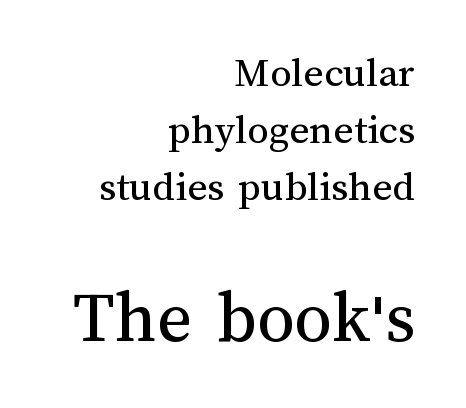
The image shows 75 px regular-weight type, upright; set right-aligned, normal line spacing (1.32x), normal letter spacing, not underlined; the second (bottom) block is 1.74x larger; medium stroke contrast and a medium x-height.
